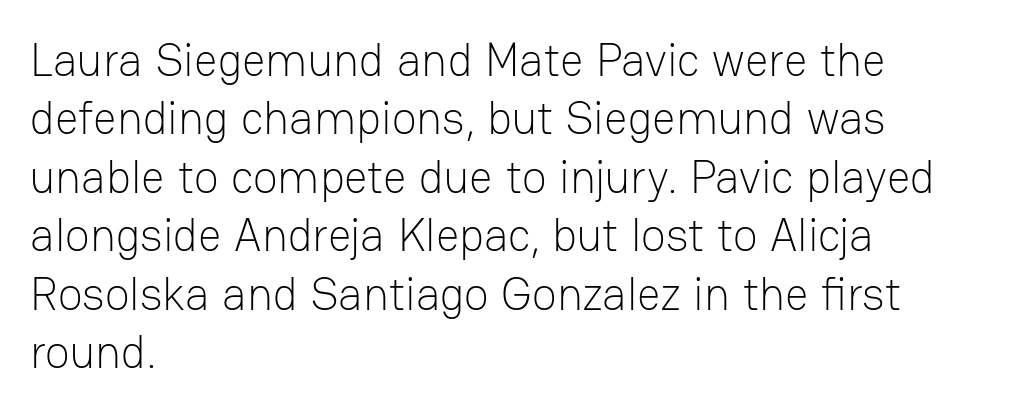
Typographically, this falls in the sans-serif category. These lines are rendered in a variable-pitch font. Evenly set lines give the paragraph a standard silhouette. The text block is weighted toward the left margin, trailing off unevenly rightward. Decoration check: the copy has no underline. Every character sits straight up, as roman type does.
